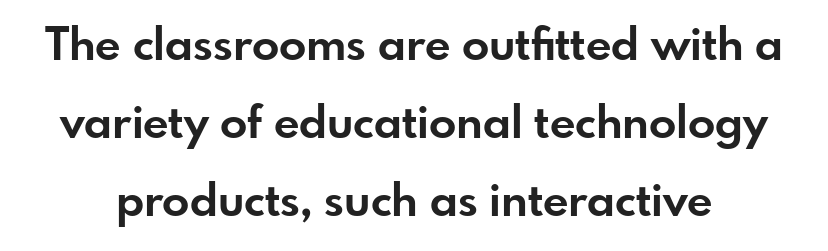
{"serif": "no", "italic": "no", "bold": "yes", "weight": "bold", "width": "normal", "stroke_contrast": "low", "x_height": "small", "monospaced": "no", "underline": "no", "line_spacing_ratio": 1.73, "letter_spacing": "normal", "letter_spacing_em": 0.0, "glyph_px": 45}
